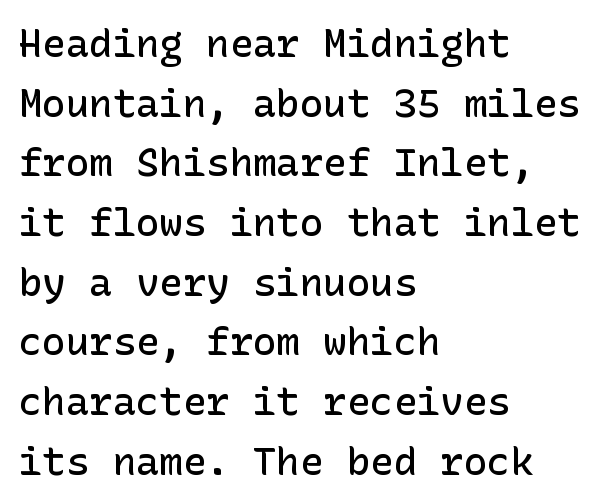
The image shows 39 px semibold sans-serif type, upright; set left-aligned, normal line spacing (1.53x), normal letter spacing, not underlined; low stroke contrast and a medium x-height.
